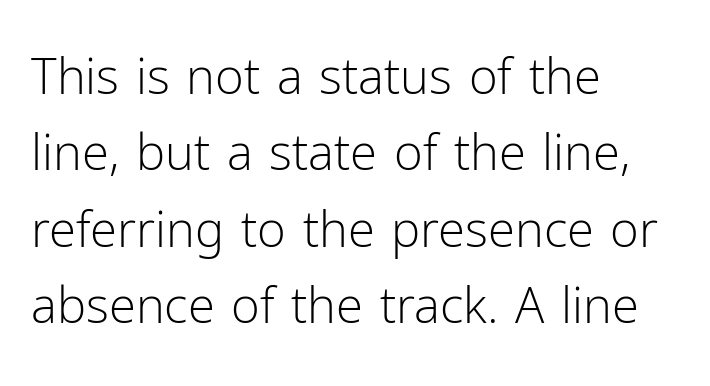
Q: Is the text bold? A: No.
Q: Is the text italic (slanted)? A: No, it is upright.
Q: Is the typeface a serif or a sans-serif typeface? A: Sans-serif.
Q: Is the text underlined? A: No.
Q: How is the paragraph aligned? A: Left-aligned.
Q: Is the spacing between letters normal or unusually wide? A: Normal.
Q: Is the spacing between lines tight, normal or loose? A: Normal.
Q: Width (condensed, normal, or wide)? A: Normal.
Q: Stroke contrast? A: Low.
Q: x-height? A: Medium.
Q: Monospaced? A: No.
